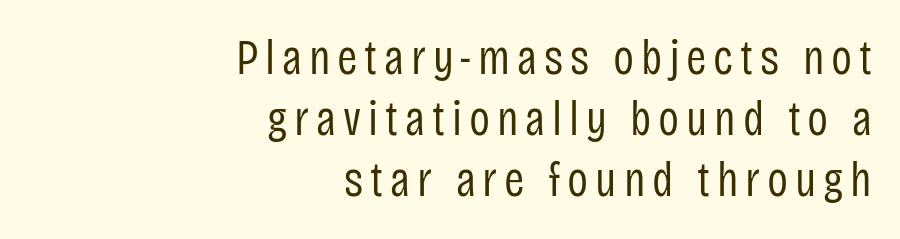
This sample has the flowing, uneven cadence of proportional lettering. Leading: standard. The cut favours lightness, reaching ordinary text weight at its darkest. The paragraph has a hard right edge and a soft left edge. The glyphs in this specimen are sans serif. Vertical strokes here are truly vertical.
